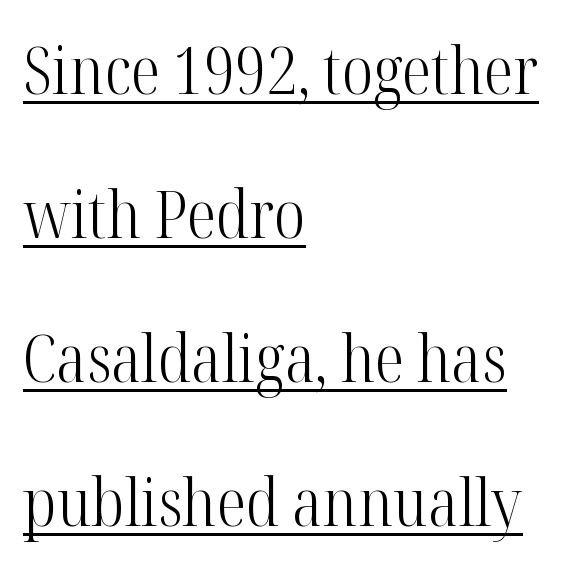
Q: Is the text bold? A: No.
Q: Is the text italic (slanted)? A: No, it is upright.
Q: Is the typeface a serif or a sans-serif typeface? A: Serif.
Q: Is the text underlined? A: Yes.
Q: How is the paragraph aligned? A: Left-aligned.
Q: Is the spacing between letters normal or unusually wide? A: Normal.
Q: Is the spacing between lines tight, normal or loose? A: Loose.
Q: Width (condensed, normal, or wide)? A: Condensed.
Q: Stroke contrast? A: High.
Q: x-height? A: Medium.
Q: Monospaced? A: No.
